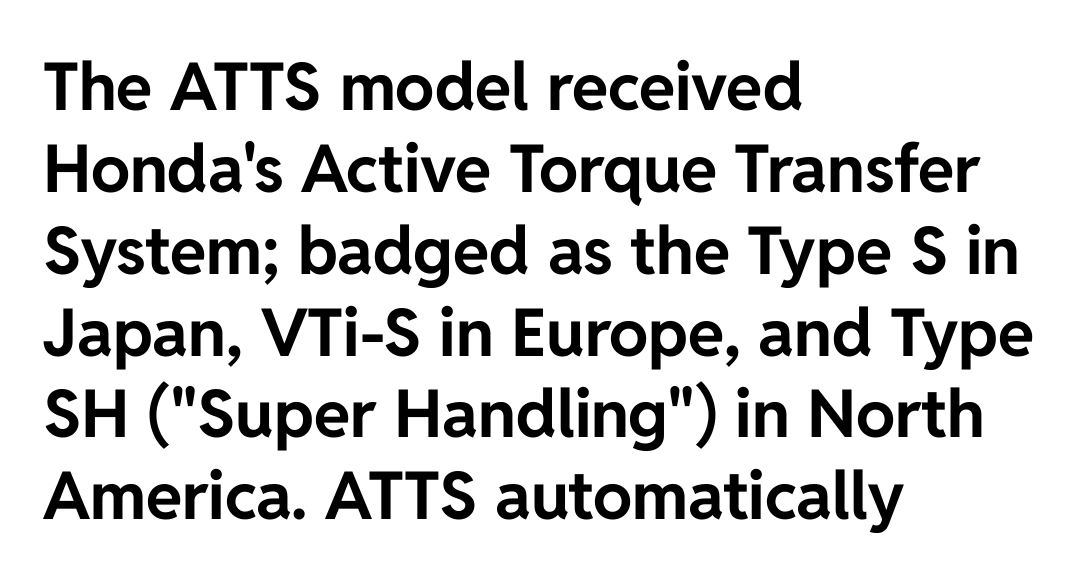
Q: Is the text bold? A: Yes.
Q: Is the text italic (slanted)? A: No, it is upright.
Q: Is the typeface a serif or a sans-serif typeface? A: Sans-serif.
Q: Is the text underlined? A: No.
Q: How is the paragraph aligned? A: Left-aligned.
Q: Is the spacing between letters normal or unusually wide? A: Normal.
Q: Width (condensed, normal, or wide)? A: Normal.
Q: Stroke contrast? A: Low.
Q: x-height? A: Medium.
Q: Monospaced? A: No.
